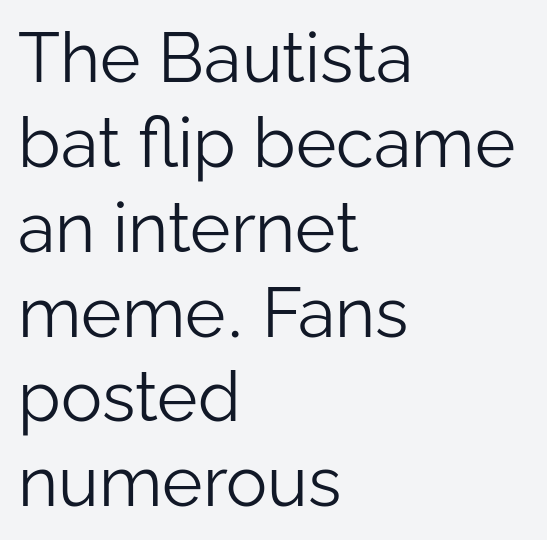
{"serif": "no", "italic": "no", "bold": "no", "weight": "light", "width": "normal", "stroke_contrast": "low", "x_height": "medium", "monospaced": "no", "underline": "no", "align": "left", "line_spacing_ratio": 1.23, "letter_spacing": "normal", "letter_spacing_em": 0.0, "glyph_px": 69}
